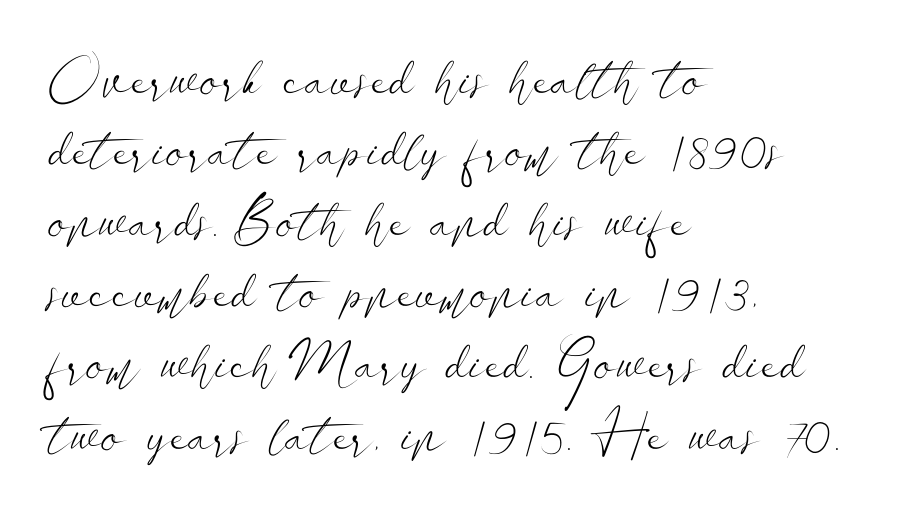
The passage shown is typeset with a sans-serif family. Evenly set lines give the paragraph a standard silhouette. Spacing verdict: proportional, widths tailored to each character. Bold? No — there's no thickening of the strokes.
